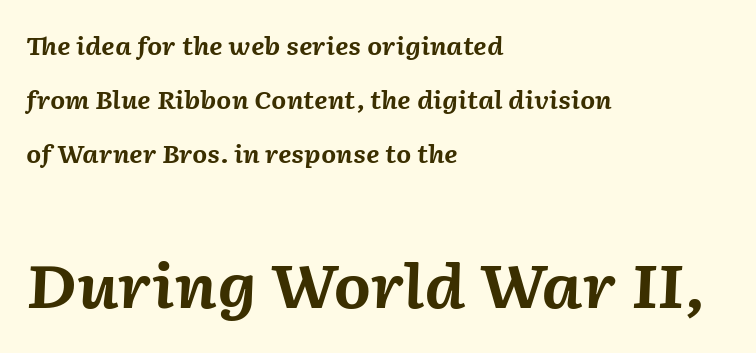
Q: Is the text bold? A: Yes.
Q: Is the text italic (slanted)? A: Yes, it leans right by about 2 degrees.
Q: Is the text underlined? A: No.
Q: How is the paragraph aligned? A: Left-aligned.
Q: Is the spacing between letters normal or unusually wide? A: Normal.
Q: Is the spacing between lines tight, normal or loose? A: Loose.
Q: Which block of text is set in a larger size, the first (top) or the second (bottom)? A: The second (bottom) one.
Q: Width (condensed, normal, or wide)? A: Normal.
Q: Stroke contrast? A: Medium.
Q: x-height? A: Medium.
Q: Monospaced? A: No.
